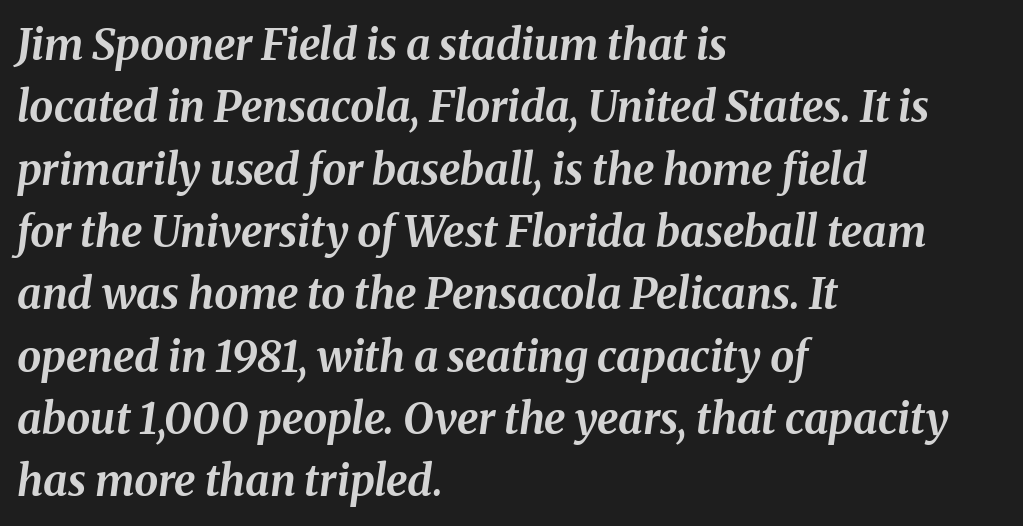
The image shows 43 px bold type, italic (leaning right); set left-aligned, normal line spacing (1.45x), normal letter spacing, not underlined; medium stroke contrast and a medium x-height.
